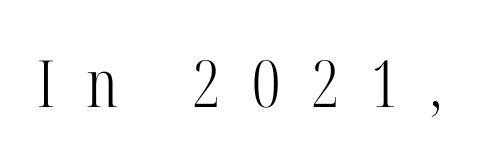
{"serif": "yes", "italic": "no", "bold": "no", "weight": "light", "width": "condensed", "stroke_contrast": "high", "x_height": "medium", "monospaced": "no", "underline": "no", "letter_spacing": "wide", "letter_spacing_em": 0.48, "glyph_px": 65}
